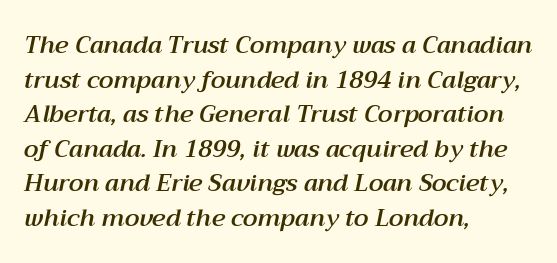
{"italic": "yes", "lean": "right", "slant_degrees": 12, "underline": "no", "align": "left", "line_spacing": "normal", "line_spacing_ratio": 1.44, "letter_spacing": "normal", "letter_spacing_em": 0.0, "glyph_px": 24}
